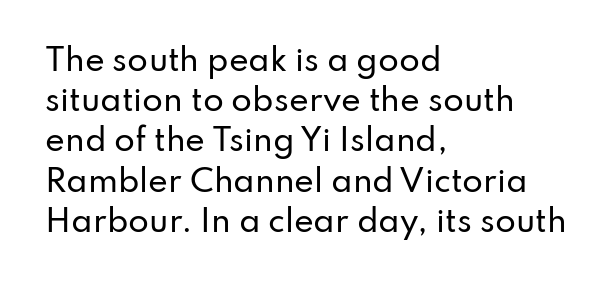
Check under the words: just untouched page. Every row of glyphs begins at an identical x-position on the left. A typesetter would call this proportional, since set widths differ per character. I'd call this a sans setting — the letters go barefoot. Default kerning and tracking; the words read as compact shapes.
